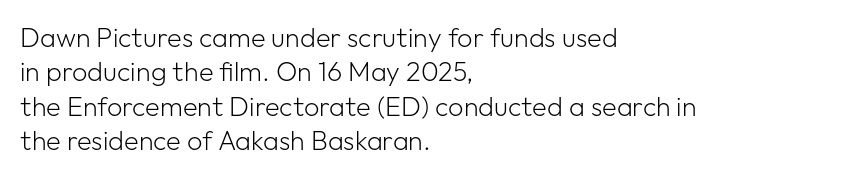
{"italic": "no", "bold": "no", "underline": "no", "align": "left", "line_spacing": "normal", "line_spacing_ratio": 1.27, "letter_spacing": "normal", "letter_spacing_em": 0.0, "glyph_px": 27}
